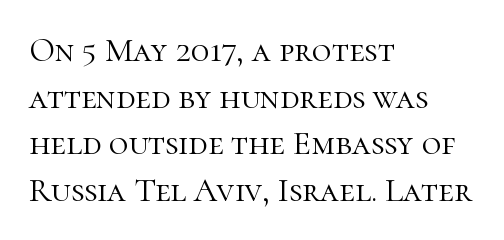
{"serif": "yes", "italic": "no", "bold": "no", "weight": "light", "width": "normal", "stroke_contrast": "high", "x_height": "medium", "monospaced": "no", "underline": "no", "align": "left", "line_spacing": "normal", "line_spacing_ratio": 1.37, "letter_spacing": "normal", "letter_spacing_em": 0.0, "glyph_px": 34}
